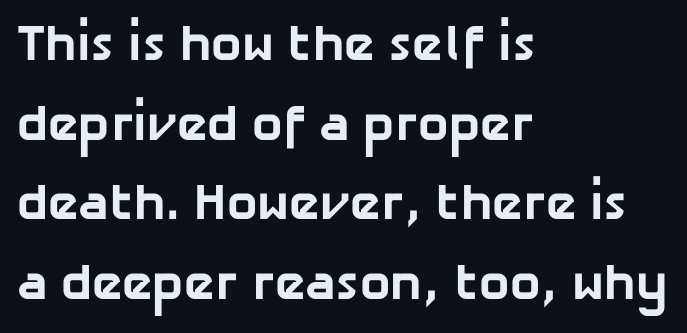
These lines carry a lot of weight — the face is fully bold. Spacing verdict: proportional, widths tailored to each character. Words appear dense and cohesive because spacing is normal. Line starts are locked; line ends wander. Letters rest on an invisible, unmarked baseline. One glance says typical: line gaps are just what's usual.
